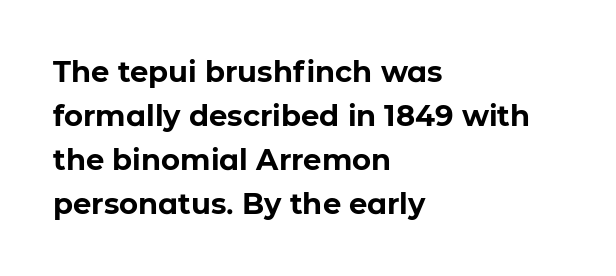
Q: Is the text bold? A: Yes.
Q: Is the text italic (slanted)? A: No, it is upright.
Q: Is the typeface a serif or a sans-serif typeface? A: Sans-serif.
Q: Is the text underlined? A: No.
Q: How is the paragraph aligned? A: Left-aligned.
Q: Is the spacing between letters normal or unusually wide? A: Normal.
Q: Is the spacing between lines tight, normal or loose? A: Normal.
Q: Width (condensed, normal, or wide)? A: Normal.
Q: Stroke contrast? A: Low.
Q: x-height? A: Medium.
Q: Monospaced? A: No.
